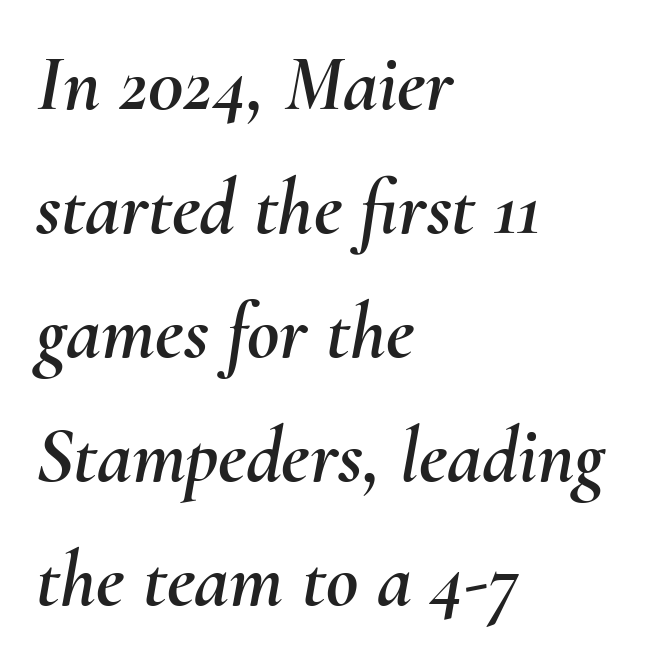
{"italic": "yes", "lean": "right", "slant_degrees": 10, "width": "normal", "stroke_contrast": "medium", "x_height": "small", "monospaced": "no", "underline": "no", "align": "left", "line_spacing": "normal", "line_spacing_ratio": 1.57, "letter_spacing": "normal", "letter_spacing_em": 0.0, "glyph_px": 79}
